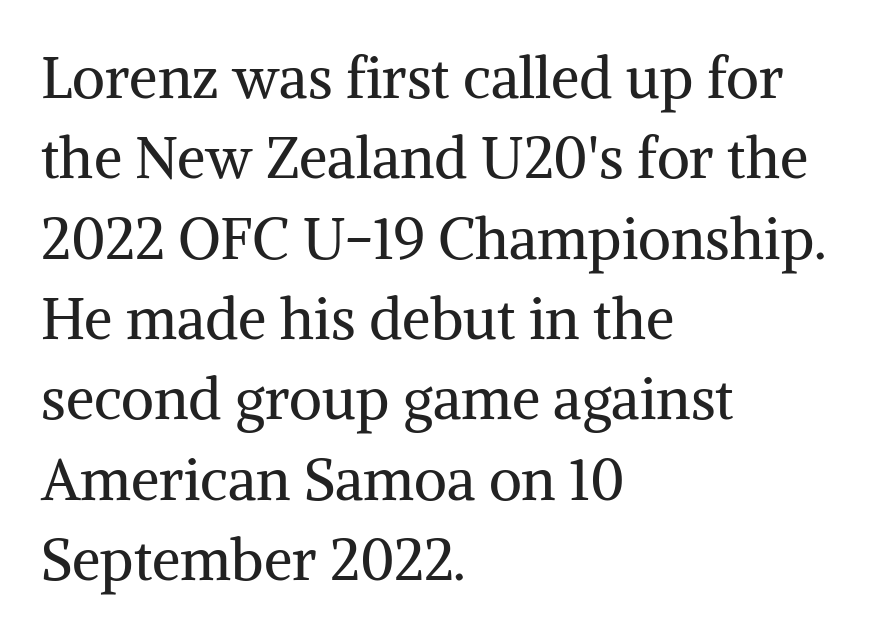
Q: Is the text bold? A: No.
Q: Is the text italic (slanted)? A: No, it is upright.
Q: Is the typeface a serif or a sans-serif typeface? A: Serif.
Q: Is the text underlined? A: No.
Q: How is the paragraph aligned? A: Left-aligned.
Q: Is the spacing between letters normal or unusually wide? A: Normal.
Q: Is the spacing between lines tight, normal or loose? A: Normal.
Q: Width (condensed, normal, or wide)? A: Normal.
Q: Stroke contrast? A: Medium.
Q: x-height? A: Medium.
Q: Monospaced? A: No.
